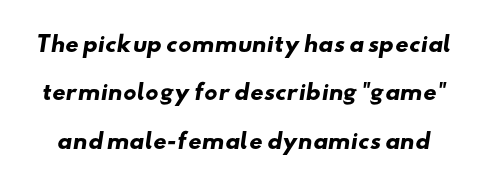
Q: Is the text bold? A: Yes.
Q: Is the text underlined? A: No.
Q: Is the spacing between letters normal or unusually wide? A: Normal.
Q: Is the spacing between lines tight, normal or loose? A: Loose.
